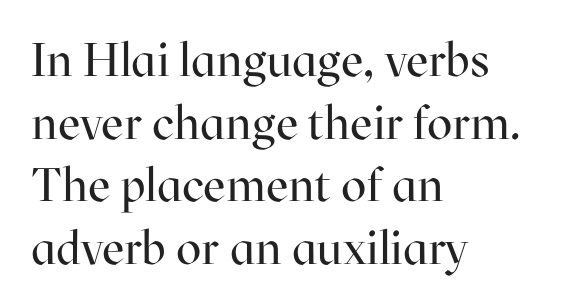
Q: Is the text bold? A: No.
Q: Is the text italic (slanted)? A: No, it is upright.
Q: Is the typeface a serif or a sans-serif typeface? A: Serif.
Q: Is the text underlined? A: No.
Q: How is the paragraph aligned? A: Left-aligned.
Q: Is the spacing between letters normal or unusually wide? A: Normal.
Q: Is the spacing between lines tight, normal or loose? A: Normal.
Q: Width (condensed, normal, or wide)? A: Normal.
Q: Stroke contrast? A: High.
Q: x-height? A: Medium.
Q: Monospaced? A: No.
